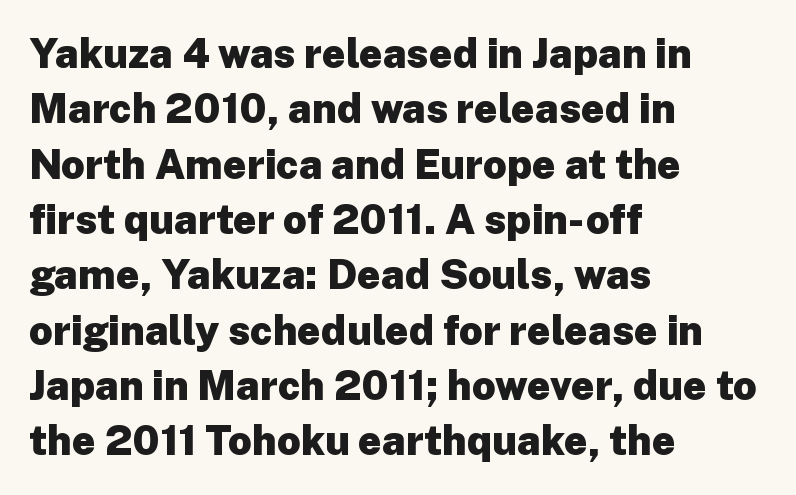
The line texture is even and compact thanks to regular tracking. Unlike italic type, these characters show no tilt at all. Spacing verdict: proportional, widths tailored to each character. Descender tails drop into unmarked territory. All the whitespace from short lines collects on the right. Regular leading.
